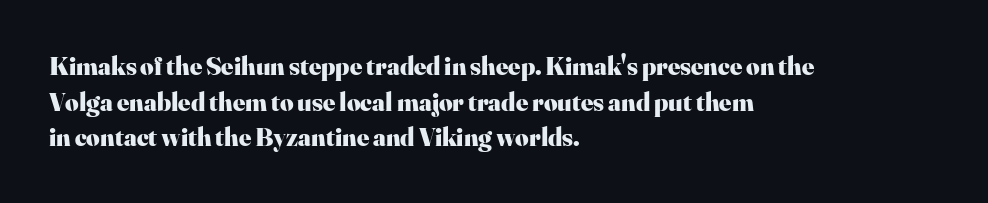
Descenders are the only things crossing below the line. Weight: bold. The tracking reads as untouched default to a designer's eye. A typesetter would mark this as roman, not italic.
